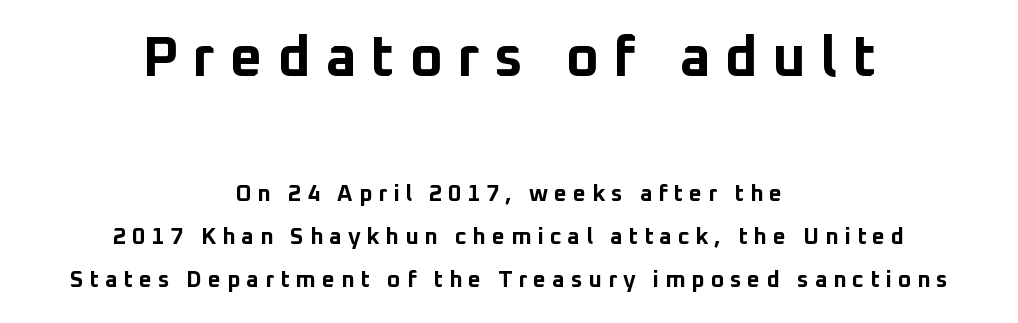
The image shows 57 px bold sans-serif type, upright; set centered, line spacing 1.87x, unusually wide letter spacing (+0.25 em), not underlined; the first (top) block is 2.48x larger; low stroke contrast and a medium x-height.
